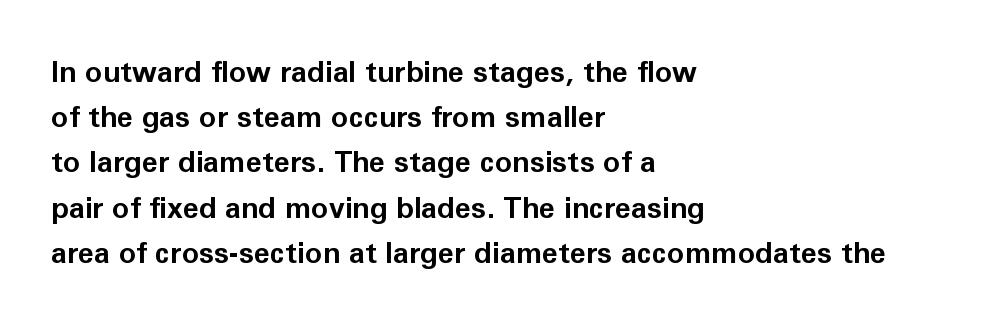
The letters advance in unequal steps, a hallmark of proportional type. The face used here has the dense, thick strokes of a bold. A normal amount of white space separates one row of letters from the next. No italicization has been applied; the sample stays upright. A typesetter would call this zero additional tracking. The gap between lines stays unmarked.
